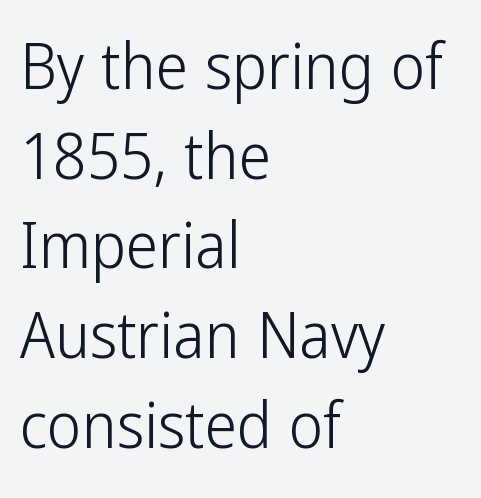
The image shows 65 px light, condensed sans-serif type, upright; set left-aligned, normal line spacing (1.38x), normal letter spacing, not underlined; low stroke contrast and a medium x-height.
